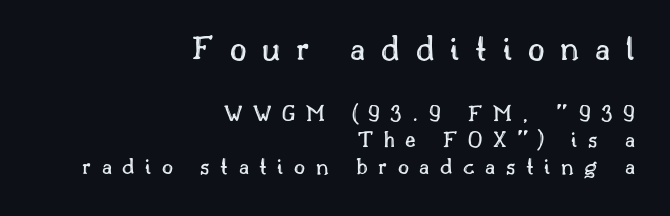
Q: Is the text italic (slanted)? A: No, it is upright.
Q: Is the text underlined? A: No.
Q: How is the paragraph aligned? A: Right-aligned.
Q: Is the spacing between letters normal or unusually wide? A: Unusually wide.
Q: Is the spacing between lines tight, normal or loose? A: Tight.
Q: Which block of text is set in a larger size, the first (top) or the second (bottom)? A: The first (top) one.
Q: Width (condensed, normal, or wide)? A: Normal.
Q: x-height? A: Small.
Q: Monospaced? A: No.
